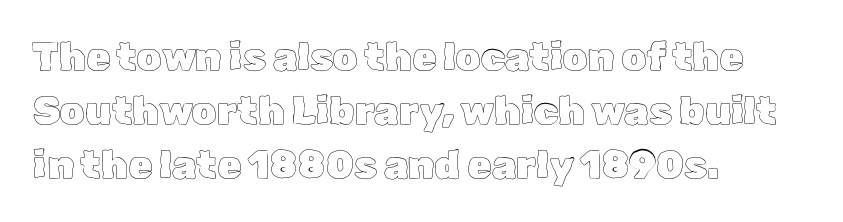
{"italic": "no", "width": "normal", "x_height": "medium", "monospaced": "no", "underline": "no", "align": "left", "line_spacing": "normal", "line_spacing_ratio": 1.39, "letter_spacing": "normal", "letter_spacing_em": 0.0, "glyph_px": 39}
